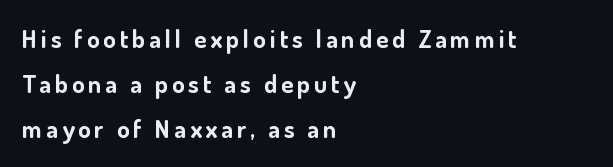
{"italic": "no", "bold": "yes", "underline": "no", "align": "left", "line_spacing_ratio": 1.81, "glyph_px": 25}
